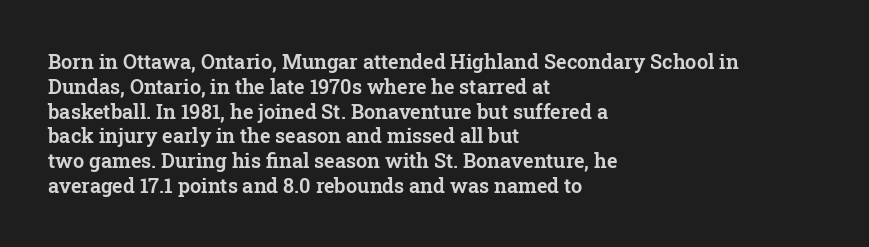
{"italic": "no", "underline": "no", "align": "left", "line_spacing_ratio": 1.24, "letter_spacing": "normal", "letter_spacing_em": 0.0, "glyph_px": 20}
